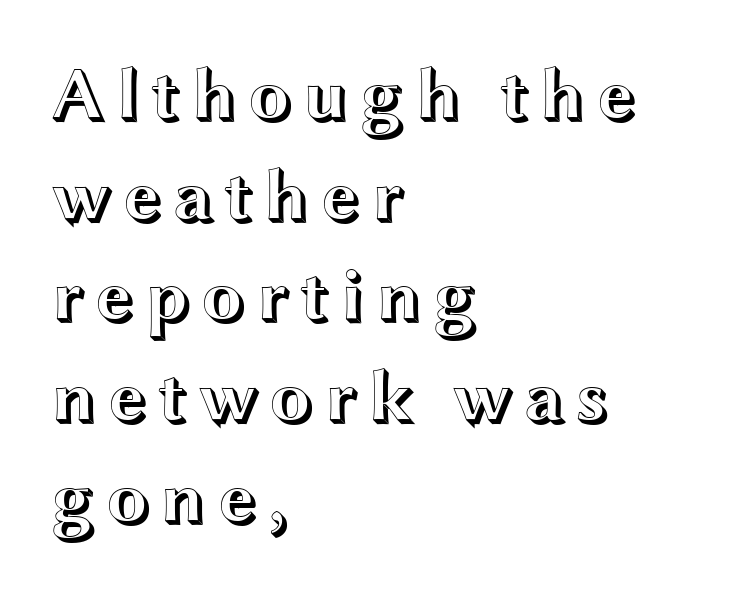
These lines sit exactly where default settings would place them. Leftover space on each line is placed entirely after the last word. Posture: upright roman. These lines are rendered in a variable-pitch font. The area under the type is left untouched.
